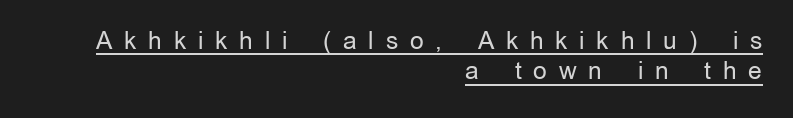
Q: Is the text bold? A: No.
Q: Is the text italic (slanted)? A: No, it is upright.
Q: Is the text underlined? A: Yes.
Q: How is the paragraph aligned? A: Right-aligned.
Q: Is the spacing between letters normal or unusually wide? A: Unusually wide.
Q: Is the spacing between lines tight, normal or loose? A: Normal.
